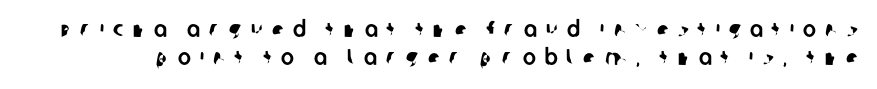
Q: Is the text underlined? A: No.
Q: Is the spacing between letters normal or unusually wide? A: Unusually wide.
Q: Is the spacing between lines tight, normal or loose? A: Normal.
